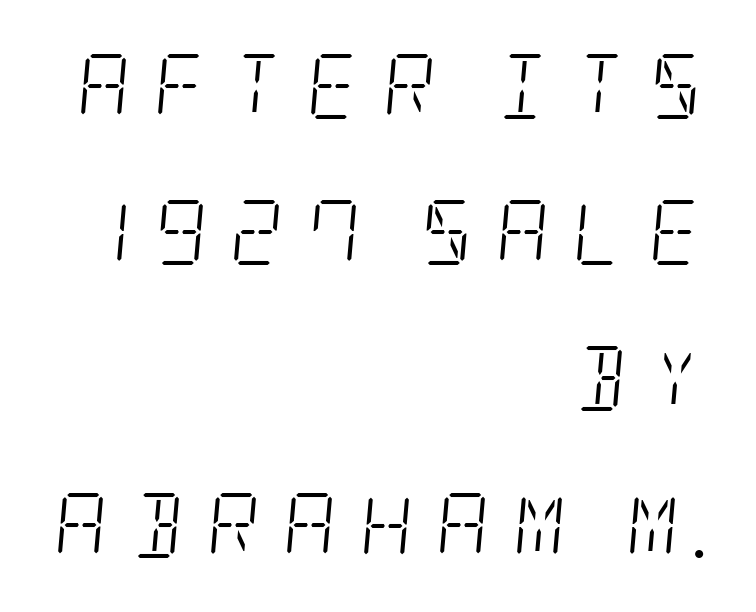
{"serif": "yes", "italic": "yes", "lean": "right", "slant_degrees": 5, "bold": "no", "weight": "light", "width": "condensed", "stroke_contrast": "low", "x_height": "large", "underline": "no", "align": "right", "line_spacing": "loose", "line_spacing_ratio": 2.25, "letter_spacing": "wide", "letter_spacing_em": 0.36, "glyph_px": 65}
